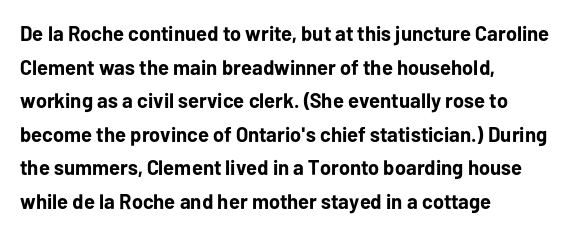
Q: Is the text bold? A: Yes.
Q: Is the text italic (slanted)? A: No, it is upright.
Q: Is the text underlined? A: No.
Q: How is the paragraph aligned? A: Left-aligned.
Q: Is the spacing between letters normal or unusually wide? A: Normal.
Q: Is the spacing between lines tight, normal or loose? A: Normal.
